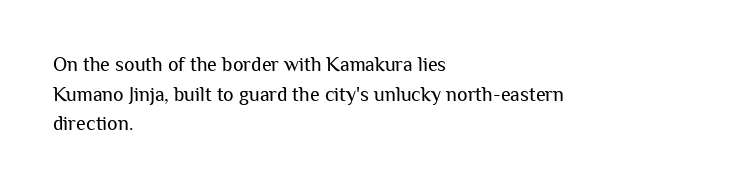
Q: Is the text bold? A: No.
Q: Is the text italic (slanted)? A: No, it is upright.
Q: Is the text underlined? A: No.
Q: How is the paragraph aligned? A: Left-aligned.
Q: Is the spacing between letters normal or unusually wide? A: Normal.
Q: Is the spacing between lines tight, normal or loose? A: Normal.
